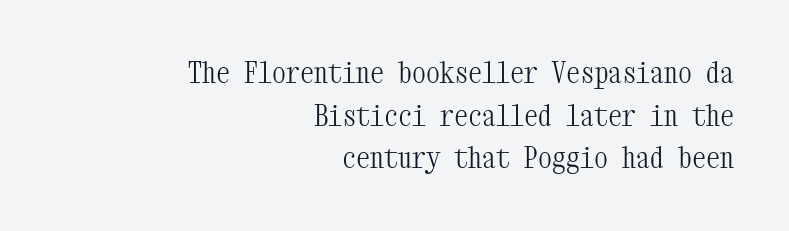
Vertical stems look standard width or narrower in stroke. The rendering anchors every line to the right-hand side. The lettering stays uniformly vertical, giving the passage a roman look. A typesetter would call this monospace, since all characters share one set width. The designer left line spacing at the default. Observe the ordinary spacing: letters are neighbours, not strangers.
